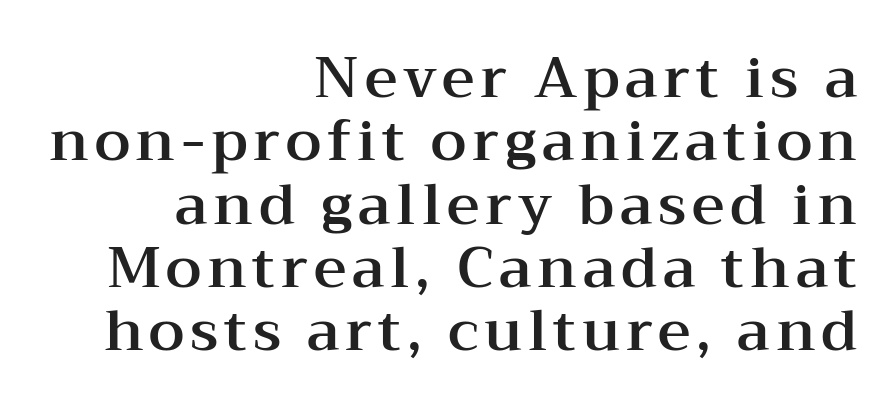
The image shows 57 px wide serif type, upright; set right-aligned, tight line spacing (1.11x), not underlined; medium stroke contrast and a medium x-height.
